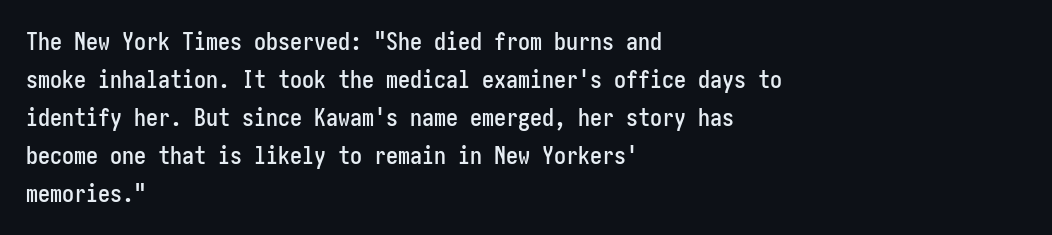
Q: Is the text italic (slanted)? A: No, it is upright.
Q: Is the text underlined? A: No.
Q: How is the paragraph aligned? A: Left-aligned.
Q: Is the spacing between letters normal or unusually wide? A: Normal.
Q: Is the spacing between lines tight, normal or loose? A: Normal.
